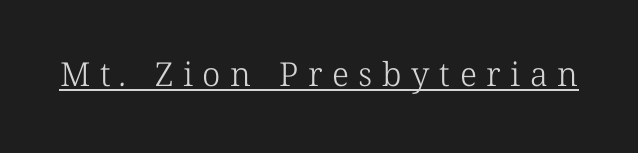
Q: Is the text bold? A: No.
Q: Is the typeface a serif or a sans-serif typeface? A: Serif.
Q: Is the text underlined? A: Yes.
Q: Is the spacing between letters normal or unusually wide? A: Unusually wide.
Q: Width (condensed, normal, or wide)? A: Normal.
Q: Stroke contrast? A: Low.
Q: x-height? A: Medium.
Q: Monospaced? A: No.
